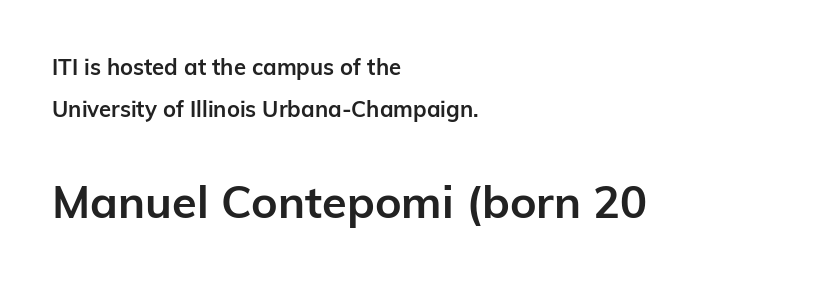
{"serif": "no", "italic": "no", "bold": "yes", "weight": "semibold", "width": "normal", "stroke_contrast": "low", "x_height": "medium", "monospaced": "no", "underline": "no", "align": "left", "line_spacing": "loose", "line_spacing_ratio": 1.9, "letter_spacing": "normal", "letter_spacing_em": 0.0, "larger_block": "second", "size_ratio": 2.05, "glyph_px": 45}
